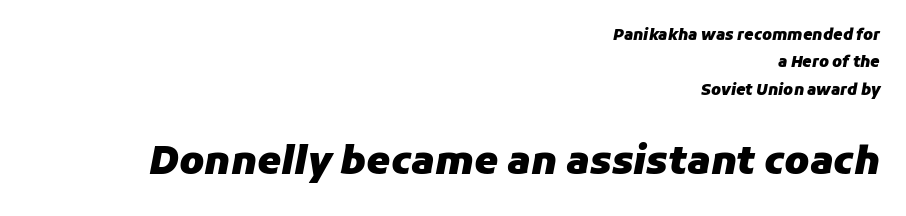
The image shows 38 px heavy type, italic (leaning right); set right-aligned, line spacing 1.83x, normal letter spacing, not underlined; the second (bottom) block is 2.53x larger; low stroke contrast and a medium x-height.
